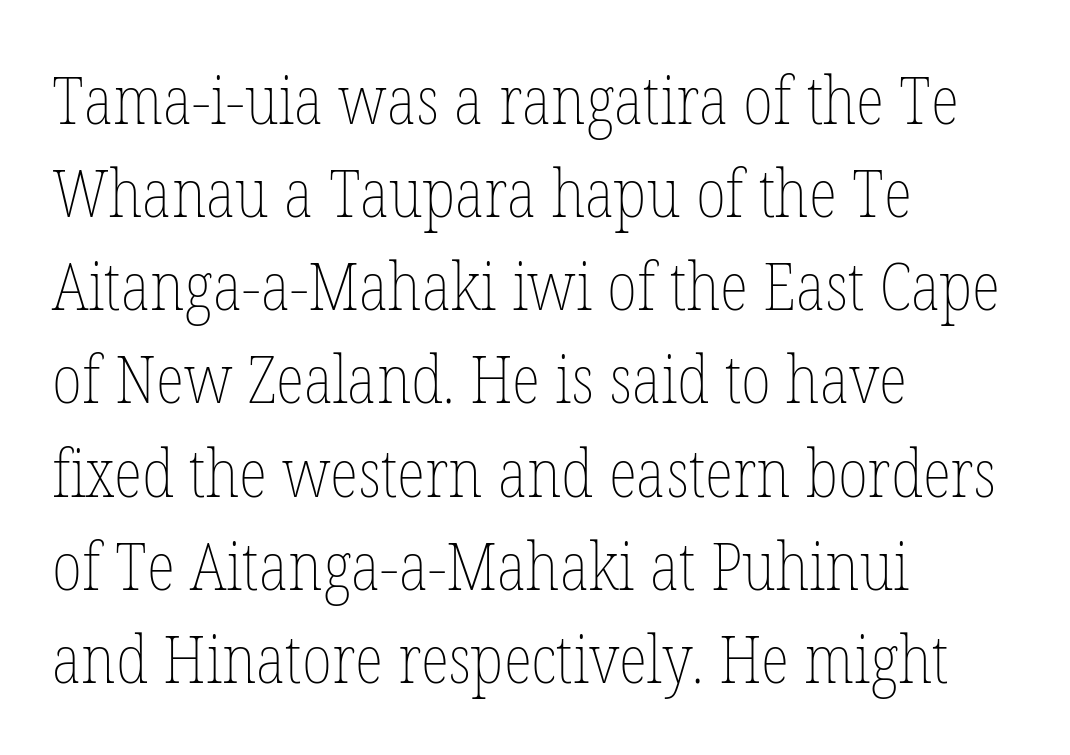
The rendering uses natural spacing where letterforms have individual widths. This sample uses an upright cut, with every glyph sitting square on the baseline. Each new line begins a customary step beneath the previous one. Spacing between characters is what you'd get straight out of the box.
